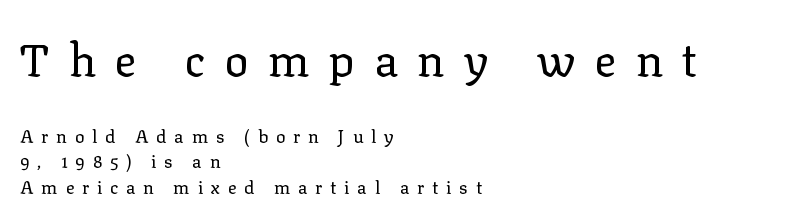
{"serif": "yes", "italic": "no", "bold": "no", "weight": "regular", "width": "normal", "stroke_contrast": "low", "x_height": "medium", "monospaced": "no", "underline": "no", "align": "left", "line_spacing": "normal", "line_spacing_ratio": 1.42, "letter_spacing": "wide", "letter_spacing_em": 0.43, "larger_block": "first", "size_ratio": 2.5, "glyph_px": 45}
